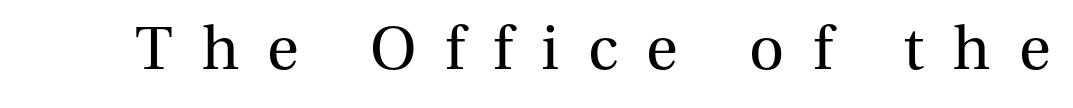
Varying glyph widths throughout — classic text-font behaviour. Tracking here is generous; glyphs stand well apart from one another. Heft: none added — not bold. The passage shown is not underscored anywhere. Typographically, this falls in the serif category. Notice how the stems are strictly vertical — no italics here.
